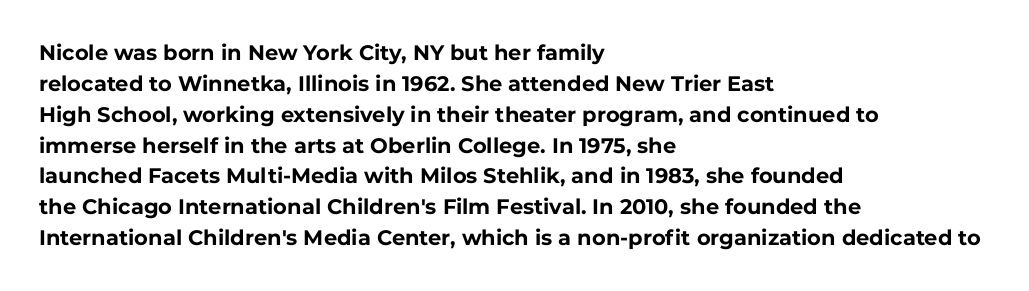
Posture: vertical. A classic flush-left, rag-right setting is used for this passage. Horizontal bands of white between lines are of average thickness. Each word holds together tightly as a unit, with standard inter-letter gaps. The font is running at its bold setting.
